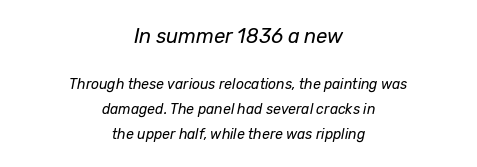
Q: Is the text bold? A: No.
Q: Is the text italic (slanted)? A: Yes, it leans right by about 12 degrees.
Q: Is the text underlined? A: No.
Q: How is the paragraph aligned? A: Centered.
Q: Is the spacing between letters normal or unusually wide? A: Normal.
Q: Which block of text is set in a larger size, the first (top) or the second (bottom)? A: The first (top) one.
